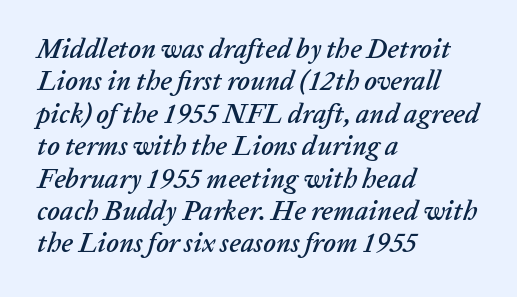
The image shows 27 px text type, italic (leaning right); set left-aligned, line spacing 1.2x, normal letter spacing, not underlined.
